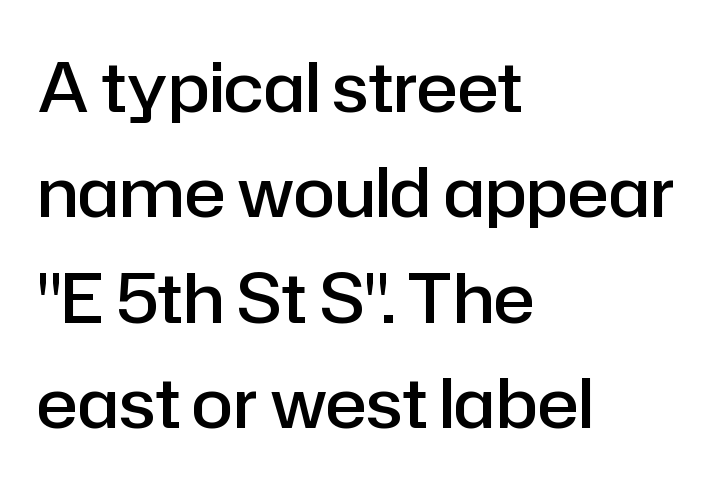
Glyph-to-glyph distance matches everyday printed text. Look at the stroke-to-counter ratio: somewhat heavy, a semibold. Caption: multi-line text, flush left, ragged right. Line spacing here is normal. It's the straight-up-and-down kind of type.
